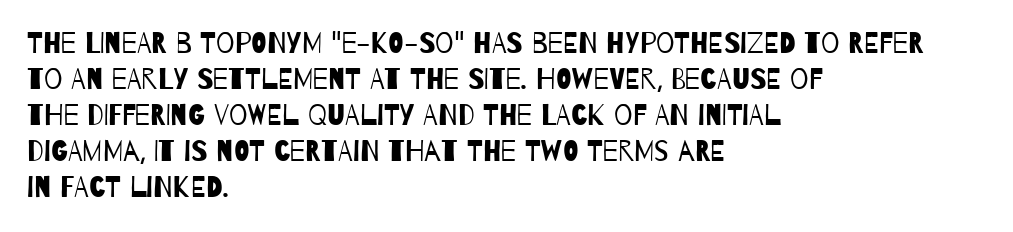
Grotesque or geometric, the face here clearly has no serifs. The compositor pushed each line to the left boundary. The strokes are not fattened; the text isn't bold. This rendering features lettering with no underline. Spacing verdict: proportional, widths tailored to each character.
